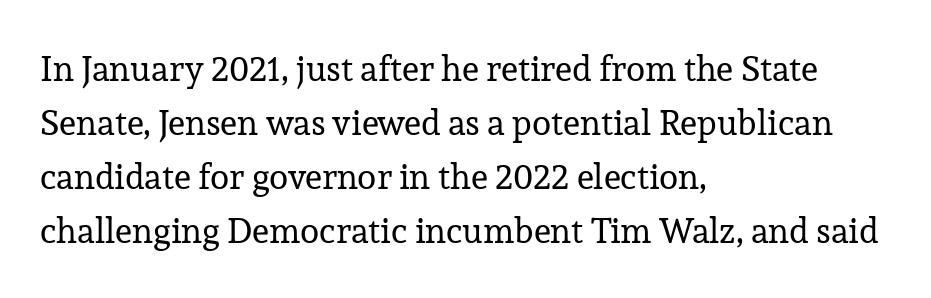
Q: Is the text bold? A: No.
Q: Is the text italic (slanted)? A: No, it is upright.
Q: Is the typeface a serif or a sans-serif typeface? A: Serif.
Q: Is the text underlined? A: No.
Q: How is the paragraph aligned? A: Left-aligned.
Q: Is the spacing between letters normal or unusually wide? A: Normal.
Q: Is the spacing between lines tight, normal or loose? A: Normal.
Q: Width (condensed, normal, or wide)? A: Normal.
Q: Stroke contrast? A: Low.
Q: x-height? A: Medium.
Q: Monospaced? A: No.
